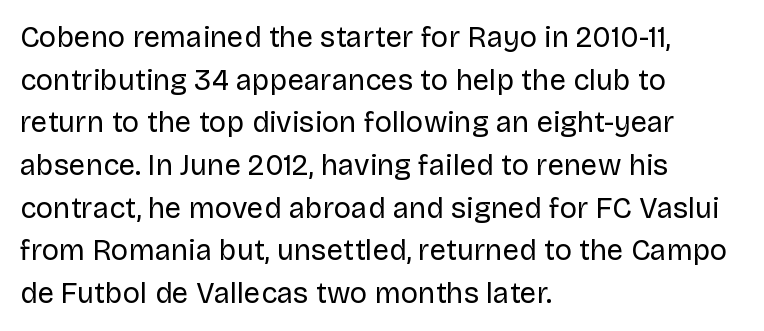
The image shows 29 px regular-weight sans-serif type, upright; set left-aligned, normal line spacing (1.47x), normal letter spacing, not underlined; low stroke contrast and a large x-height.
